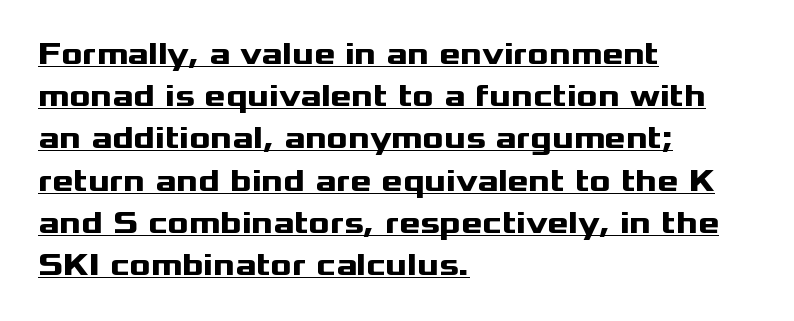
{"serif": "no", "italic": "no", "bold": "yes", "weight": "heavy", "width": "wide", "stroke_contrast": "medium", "x_height": "medium", "monospaced": "no", "underline": "yes", "align": "left", "line_spacing": "normal", "line_spacing_ratio": 1.32, "letter_spacing": "normal", "letter_spacing_em": 0.0, "glyph_px": 32}
